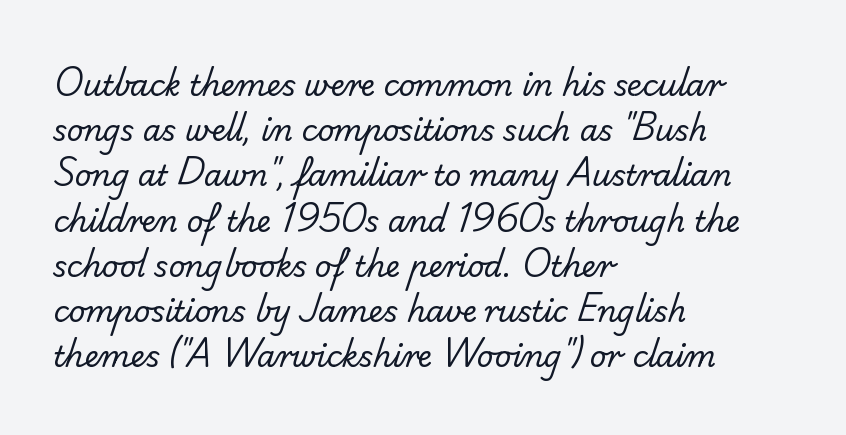
The image shows 29 px regular-weight sans-serif type; set left-aligned, normal line spacing (1.56x), normal letter spacing, not underlined; low stroke contrast and a small x-height.
